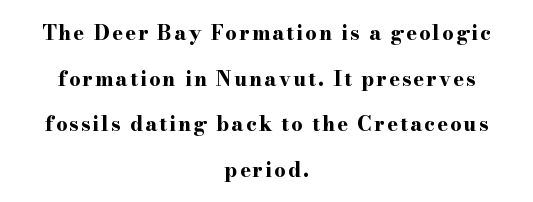
Q: Is the text bold? A: Yes.
Q: Is the text italic (slanted)? A: No, it is upright.
Q: Is the text underlined? A: No.
Q: How is the paragraph aligned? A: Centered.
Q: Is the spacing between lines tight, normal or loose? A: Loose.
